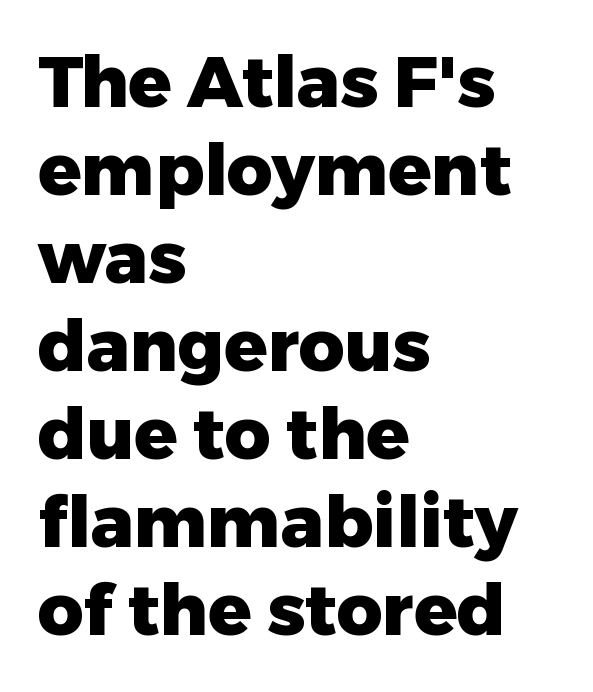
Rendered with straight, roman letterforms. One-word summary of the alignment: left. Inter-character spacing is left at the font's built-in metrics. Chunky letters — that's bold for sure. The space beneath each line is pristine and unruled.
